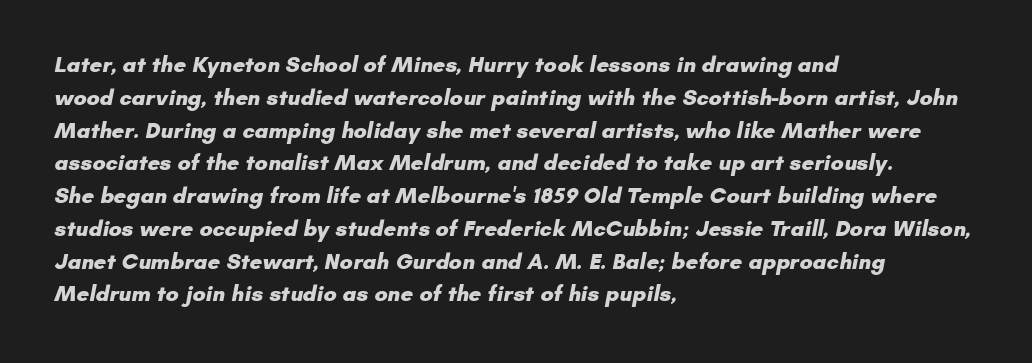
{"bold": "yes", "underline": "no", "align": "left", "line_spacing": "normal", "line_spacing_ratio": 1.49, "letter_spacing": "normal", "letter_spacing_em": 0.0, "glyph_px": 22}
